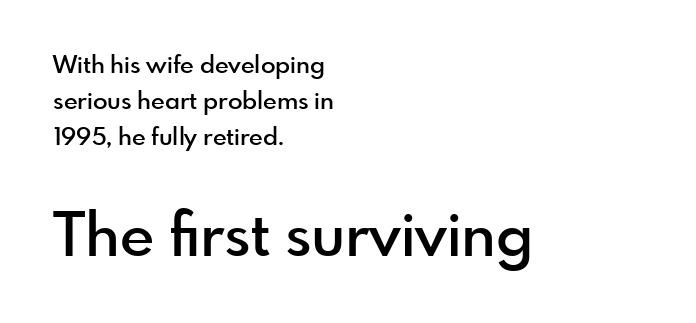
The image shows 60 px semibold sans-serif type, upright; set left-aligned, normal line spacing (1.49x), normal letter spacing, not underlined; the second (bottom) block is 2.5x larger; a small x-height.
